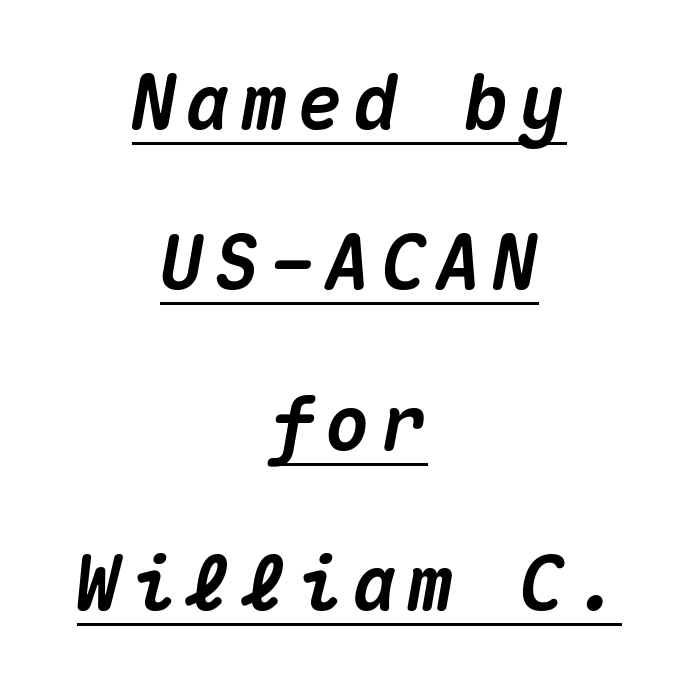
{"italic": "yes", "lean": "right", "slant_degrees": 10, "bold": "yes", "weight": "heavy", "width": "normal", "stroke_contrast": "medium", "x_height": "medium", "monospaced": "yes", "underline": "yes", "align": "center", "line_spacing": "loose", "line_spacing_ratio": 2.14, "glyph_px": 75}
